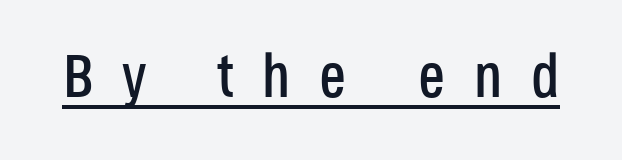
{"serif": "no", "italic": "no", "width": "condensed", "stroke_contrast": "low", "x_height": "large", "monospaced": "no", "underline": "yes", "letter_spacing": "wide", "letter_spacing_em": 0.47, "glyph_px": 61}
